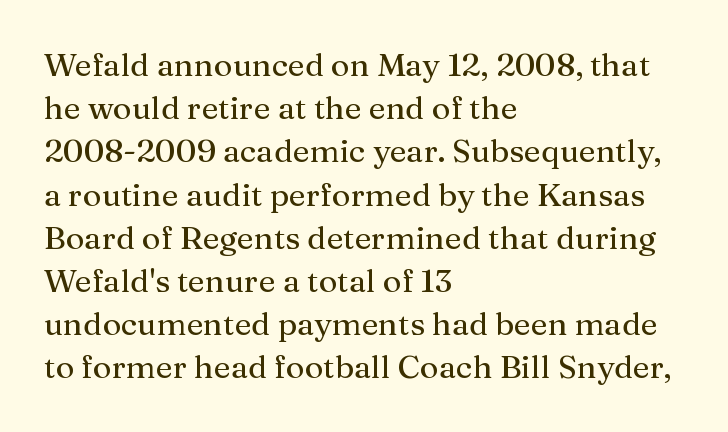
{"serif": "yes", "italic": "no", "width": "normal", "stroke_contrast": "medium", "x_height": "medium", "monospaced": "no", "underline": "no", "align": "left", "line_spacing": "normal", "line_spacing_ratio": 1.35, "letter_spacing": "normal", "letter_spacing_em": 0.0, "glyph_px": 32}
